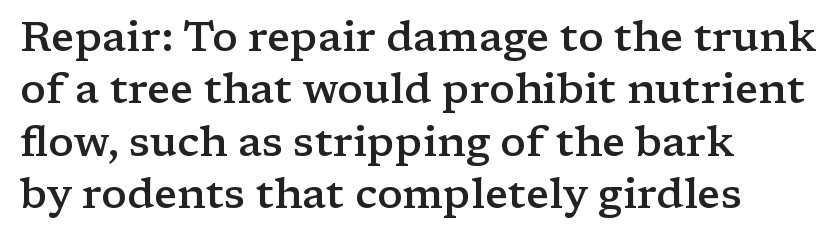
Heft: intermediate — a semibold. The space between consecutive lines is moderate. A bare baseline throughout the passage. Each letter's strokes conclude with small projecting serifs.
